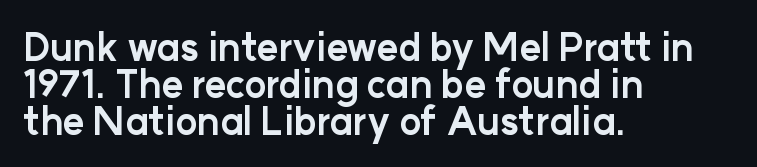
Q: Is the text bold? A: Yes.
Q: Is the text italic (slanted)? A: No, it is upright.
Q: Is the typeface a serif or a sans-serif typeface? A: Sans-serif.
Q: Is the text underlined? A: No.
Q: How is the paragraph aligned? A: Left-aligned.
Q: Is the spacing between letters normal or unusually wide? A: Normal.
Q: Is the spacing between lines tight, normal or loose? A: Tight.
Q: Width (condensed, normal, or wide)? A: Normal.
Q: Stroke contrast? A: Low.
Q: x-height? A: Medium.
Q: Monospaced? A: No.
